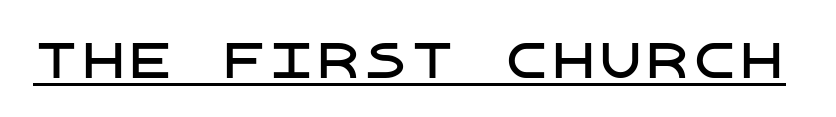
{"serif": "no", "italic": "no", "width": "normal", "stroke_contrast": "low", "x_height": "large", "underline": "yes", "letter_spacing": "normal", "letter_spacing_em": 0.0, "glyph_px": 47}
